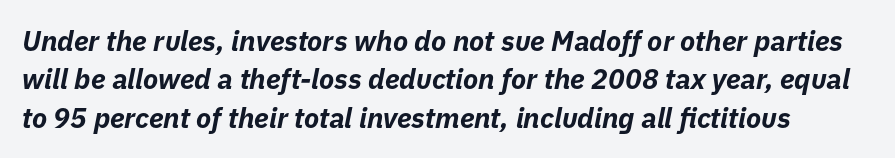
The image shows 28 px bold type, italic (leaning right); set normal line spacing (1.37x), normal letter spacing, not underlined; low stroke contrast and a medium x-height.
